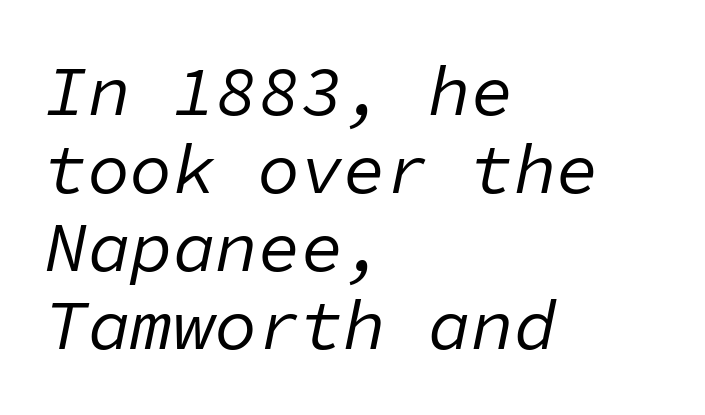
The image shows 71 px regular-weight type, italic (leaning right), monospaced; set left-aligned, tight line spacing (1.1x), normal letter spacing, not underlined; low stroke contrast and a medium x-height.
